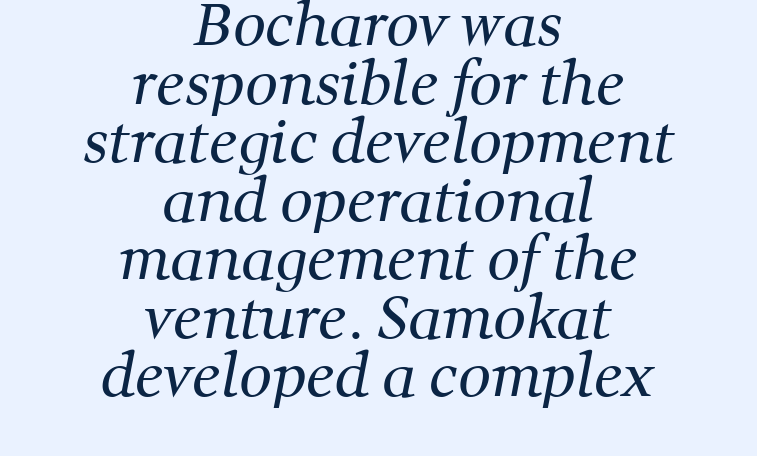
Check the space under the baseline: it is left empty. Small tapered or slab feet sit at the stroke ends, so this counts as serif. Is the block centered? Yes — each line is placed symmetrically about the middle. The line-height multiplier appears low, near solid setting. Each stroke keeps to a modest, everyday thickness or less. This sample has the flowing, uneven cadence of proportional lettering.
